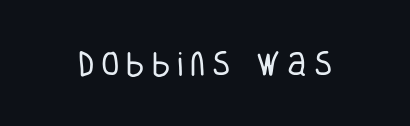
The image shows 27 px text type, upright; set unusually wide letter spacing (+0.25 em), not underlined.
